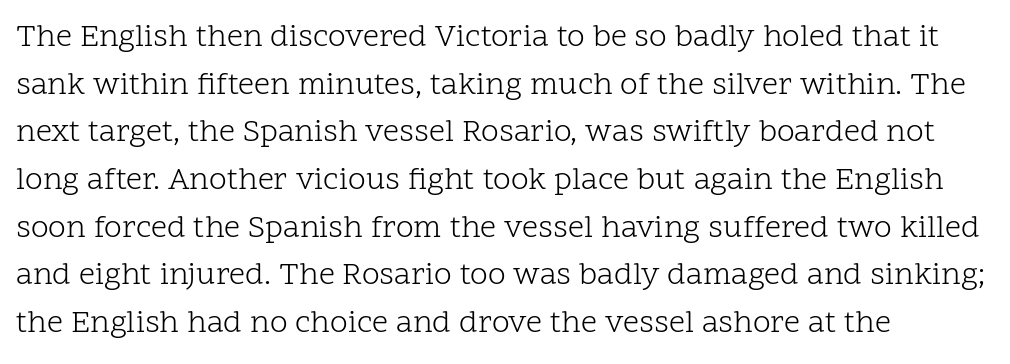
Q: Is the text bold? A: No.
Q: Is the text italic (slanted)? A: No, it is upright.
Q: Is the typeface a serif or a sans-serif typeface? A: Serif.
Q: Is the text underlined? A: No.
Q: How is the paragraph aligned? A: Left-aligned.
Q: Is the spacing between letters normal or unusually wide? A: Normal.
Q: Is the spacing between lines tight, normal or loose? A: Normal.
Q: Width (condensed, normal, or wide)? A: Normal.
Q: Stroke contrast? A: Low.
Q: x-height? A: Medium.
Q: Monospaced? A: No.
